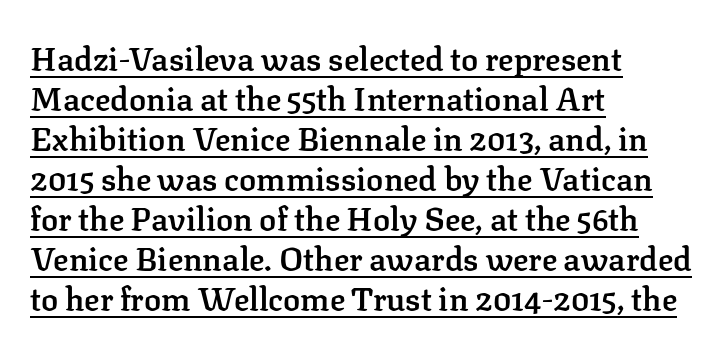
Proportional: the letters do not fall into vertical columns. The block of text has a typical density, with ordinary space between rows. A typesetter would mark this as roman, not italic. Looks like someone drew a line under every word here. The letters carry serifs — small finishing strokes at the ends of their stems.
